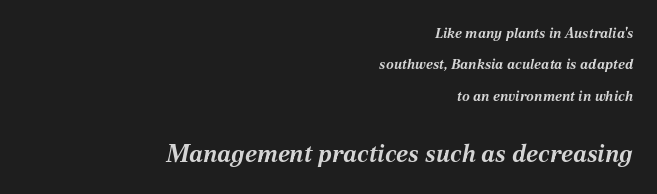
The horizontal fit of the characters is conventional and even. Observe the lean: these are italic letterforms. A full-strength bold gives these letters their thick strokes. One glance says open: line gaps are wider than usual. The rag falls on the left side of this text block. The baseline area is clear.
